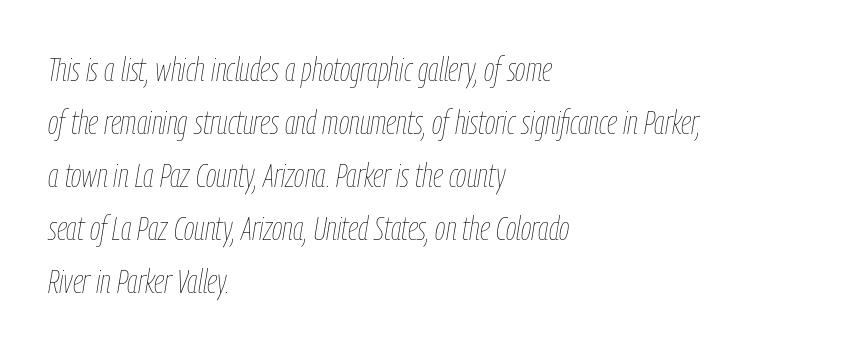
Glance below the letters and you will spot only blank space. Vertically, the passage feels balanced, rows spaced as you'd expect. Words appear dense and cohesive because spacing is normal. Caption: face not bold, strokes unweighted.
